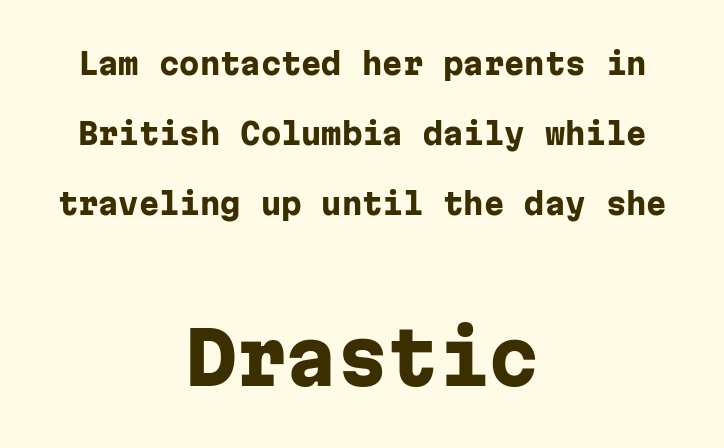
{"serif": "no", "italic": "no", "bold": "yes", "weight": "heavy", "width": "normal", "stroke_contrast": "low", "x_height": "medium", "monospaced": "yes", "underline": "no", "align": "center", "line_spacing": "loose", "line_spacing_ratio": 2.42, "letter_spacing": "normal", "letter_spacing_em": 0.0, "larger_block": "second", "size_ratio": 2.48, "glyph_px": 72}
